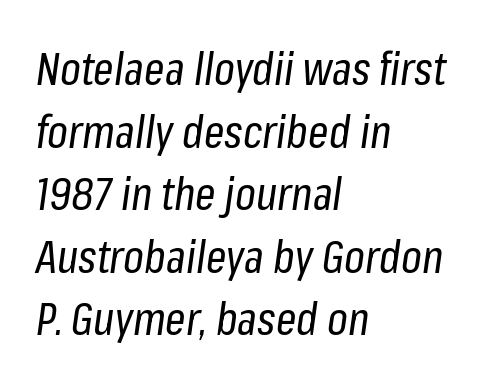
{"italic": "yes", "lean": "right", "slant_degrees": 8, "bold": "no", "weight": "regular", "width": "condensed", "stroke_contrast": "low", "x_height": "medium", "monospaced": "no", "underline": "no", "align": "left", "line_spacing": "normal", "line_spacing_ratio": 1.39, "letter_spacing": "normal", "letter_spacing_em": 0.0, "glyph_px": 45}
